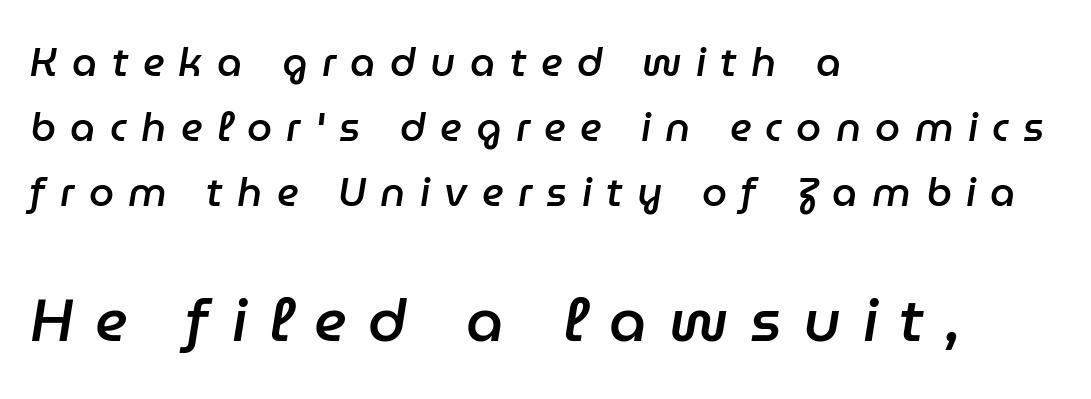
The image shows 60 px semibold type, italic (leaning right); set left-aligned, normal line spacing (1.62x), unusually wide letter spacing (+0.36 em), not underlined; the second (bottom) block is 1.5x larger; low stroke contrast and a medium x-height.
